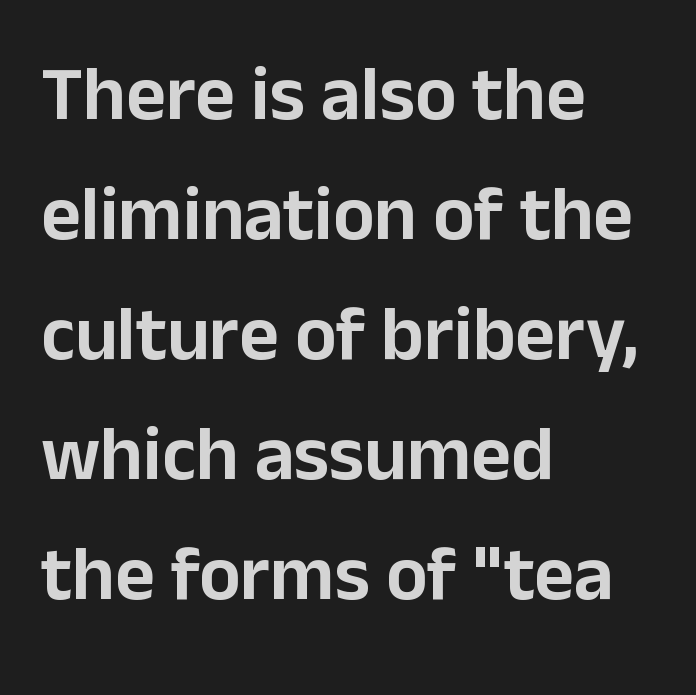
The image shows 77 px sans-serif type, upright; set left-aligned, normal line spacing (1.56x), normal letter spacing, not underlined; low stroke contrast and a medium x-height.
